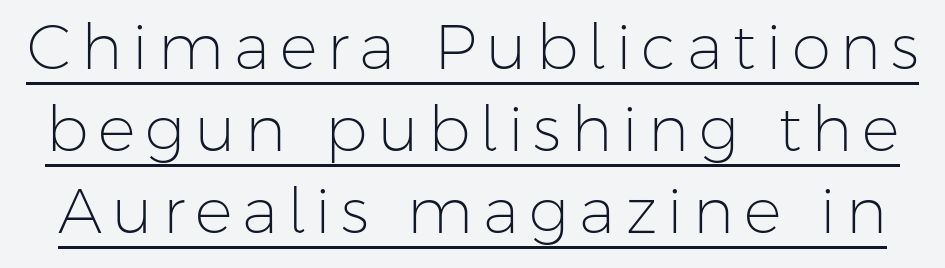
The image shows 63 px light sans-serif type, upright; set normal line spacing (1.3x), underlined; low stroke contrast and a medium x-height.
